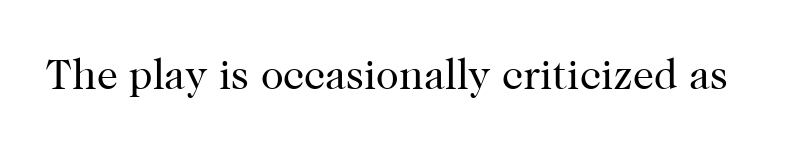
The image shows 42 px regular-weight serif type, upright; set normal letter spacing, not underlined; high stroke contrast and a medium x-height.
